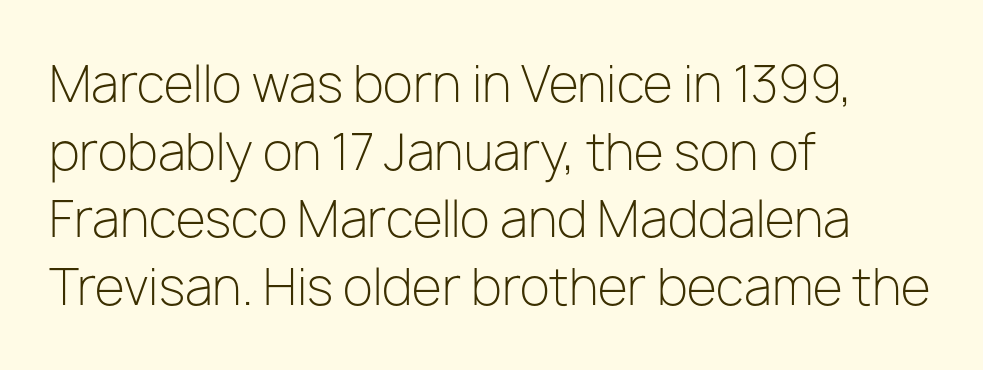
The image shows 49 px light sans-serif type, upright; set left-aligned, normal line spacing (1.38x), normal letter spacing, not underlined; low stroke contrast and a medium x-height.
